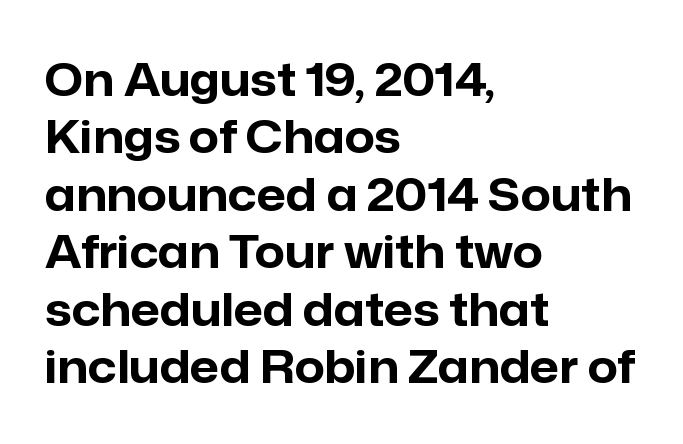
The image shows 46 px bold sans-serif type, upright; set left-aligned, normal line spacing (1.25x), normal letter spacing, not underlined; low stroke contrast and a medium x-height.
